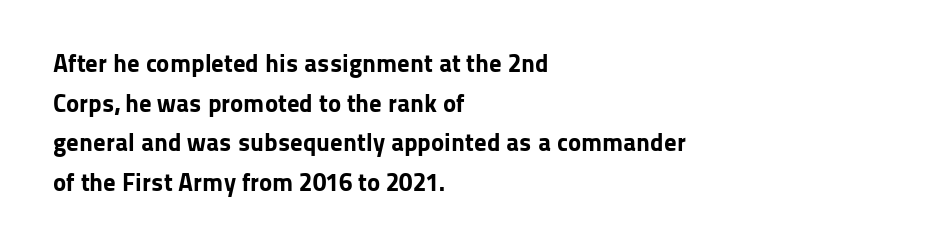
{"italic": "no", "bold": "yes", "underline": "no", "align": "left", "line_spacing": "normal", "line_spacing_ratio": 1.59, "letter_spacing": "normal", "letter_spacing_em": 0.0, "glyph_px": 25}
